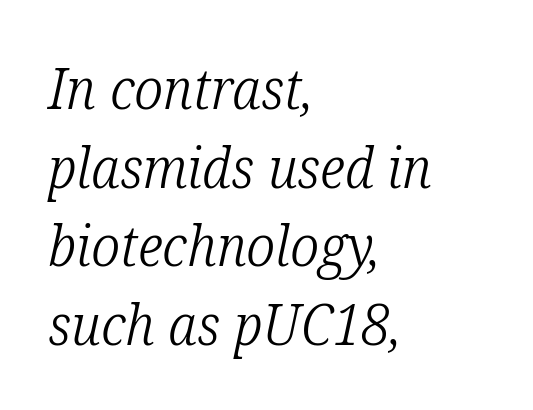
Q: Is the text bold? A: No.
Q: Is the text italic (slanted)? A: Yes, it leans right by about 12 degrees.
Q: Is the typeface a serif or a sans-serif typeface? A: Serif.
Q: Is the text underlined? A: No.
Q: How is the paragraph aligned? A: Left-aligned.
Q: Is the spacing between letters normal or unusually wide? A: Normal.
Q: Is the spacing between lines tight, normal or loose? A: Normal.
Q: Width (condensed, normal, or wide)? A: Condensed.
Q: Stroke contrast? A: Low.
Q: x-height? A: Medium.
Q: Monospaced? A: No.
